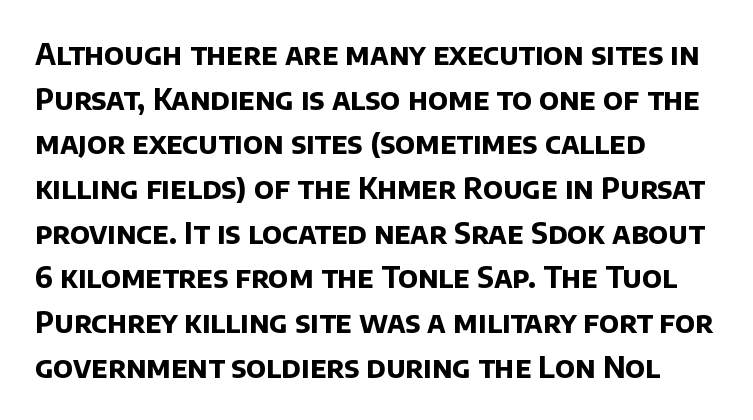
The image shows 29 px bold sans-serif type; set left-aligned, normal line spacing (1.54x), normal letter spacing, not underlined; low stroke contrast and a large x-height.
